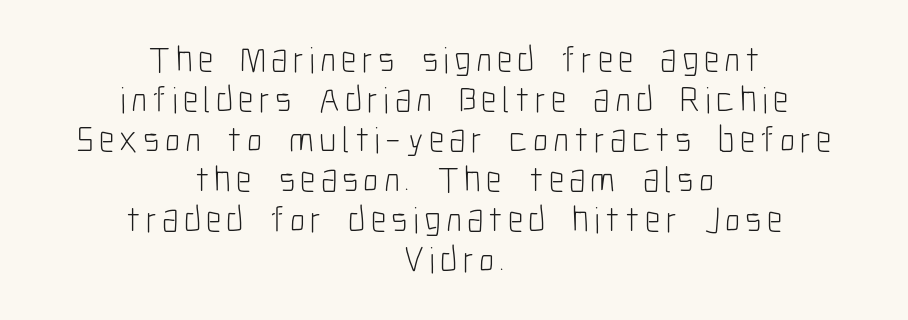
Q: Is the text bold? A: No.
Q: Is the text italic (slanted)? A: No, it is upright.
Q: Is the typeface a serif or a sans-serif typeface? A: Sans-serif.
Q: Is the text underlined? A: No.
Q: How is the paragraph aligned? A: Centered.
Q: Is the spacing between lines tight, normal or loose? A: Tight.
Q: Width (condensed, normal, or wide)? A: Condensed.
Q: Stroke contrast? A: Low.
Q: x-height? A: Medium.
Q: Monospaced? A: No.
